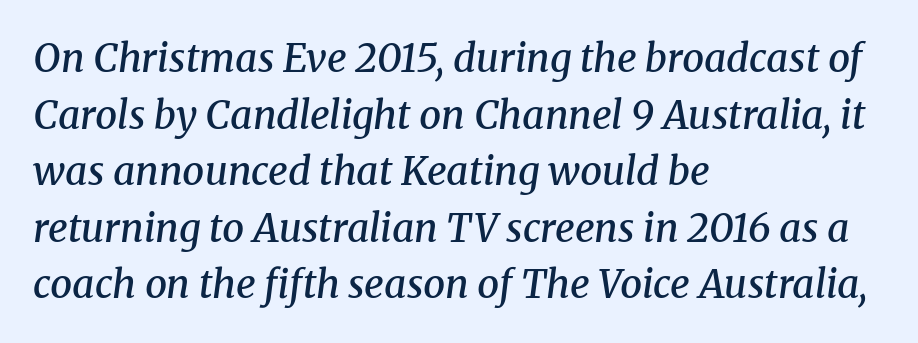
{"serif": "yes", "italic": "yes", "lean": "right", "slant_degrees": 8, "bold": "semi", "weight": "semibold", "width": "normal", "stroke_contrast": "medium", "x_height": "medium", "monospaced": "no", "underline": "no", "align": "left", "line_spacing": "normal", "line_spacing_ratio": 1.45, "letter_spacing": "normal", "letter_spacing_em": 0.0, "glyph_px": 39}
